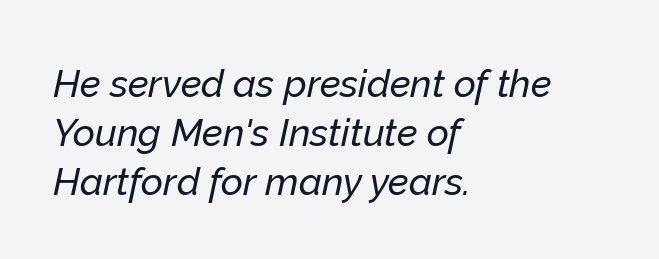
Q: Is the text italic (slanted)? A: Yes, it leans right by about 12 degrees.
Q: Is the text underlined? A: No.
Q: How is the paragraph aligned? A: Left-aligned.
Q: Is the spacing between letters normal or unusually wide? A: Normal.
Q: Is the spacing between lines tight, normal or loose? A: Normal.
Q: Width (condensed, normal, or wide)? A: Normal.
Q: Stroke contrast? A: Low.
Q: x-height? A: Medium.
Q: Monospaced? A: No.
